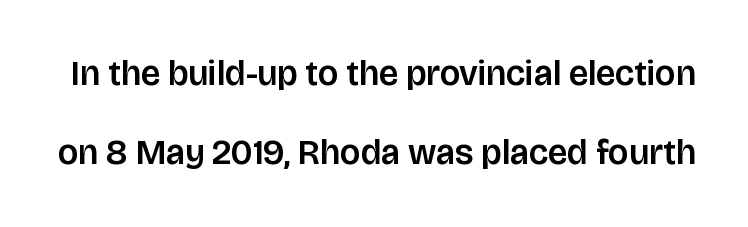
The image shows 35 px sans-serif type, upright; set loose line spacing (2.26x), normal letter spacing, not underlined; low stroke contrast and a large x-height.
